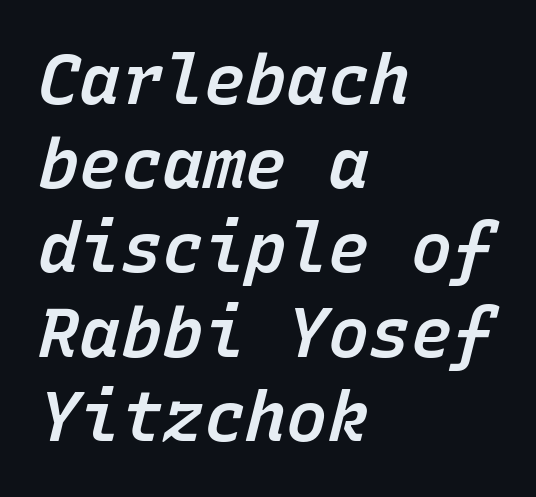
In terms of letterspacing, this is plain default setting. Every character sits at an angle, as italics do. The letters are semibold — heavier than regular but short of a full bold. Which margin do the lines hug? The left one — the right edge is uneven.
